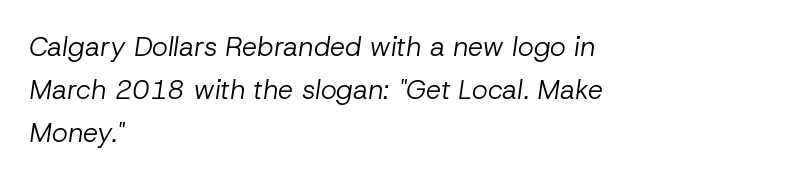
Stems here are at most as thick as an everyday book face. Casual observation: everything's shoved over to the left. Tall strokes in this sample are angled rather than plumb. The strip under each line holds only bare page.
